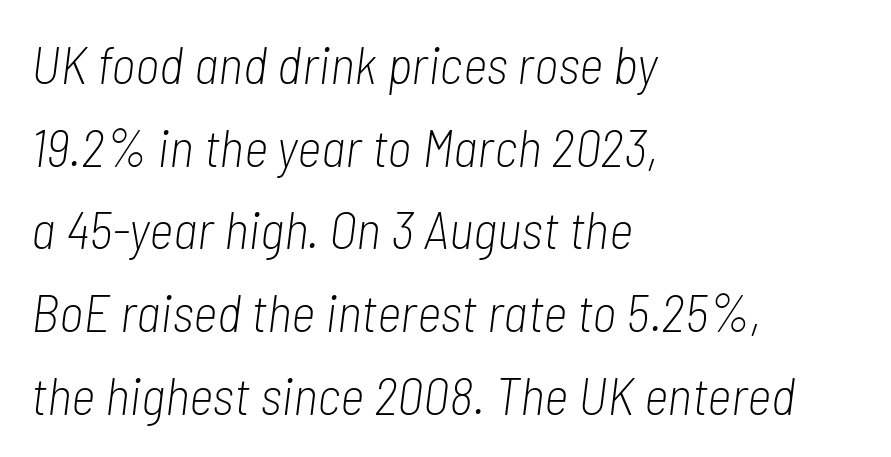
The vertical gap from one line to the next is medium. Is this a fixed-width face? No — the glyphs have proportional, varying widths. These lines stack with their left ends in a neat column. Has an underline been added? It has not. Quick note: italic.
